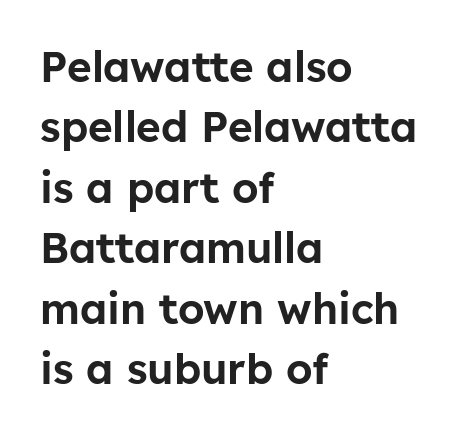
The image shows 42 px sans-serif type, upright; set left-aligned, normal line spacing (1.44x), normal letter spacing, not underlined; low stroke contrast and a medium x-height.
